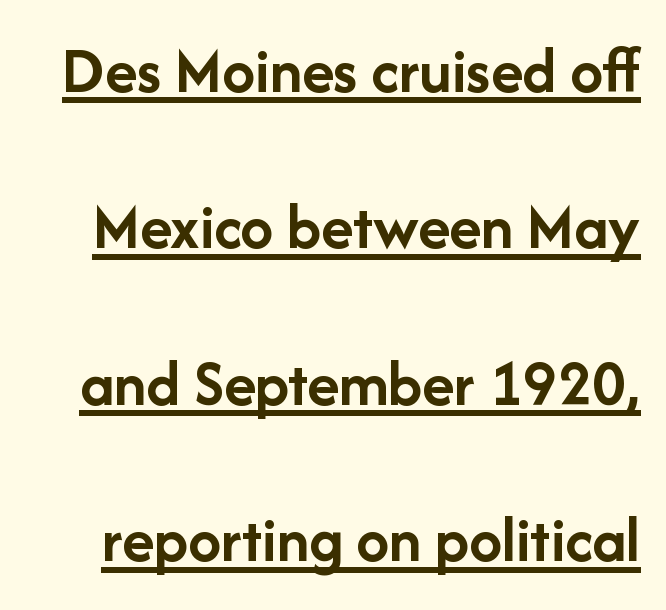
The image shows 66 px semibold sans-serif type, upright; set loose line spacing (2.37x), normal letter spacing, underlined; low stroke contrast and a medium x-height.
